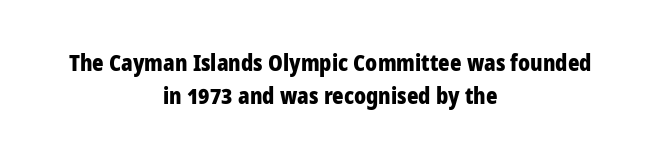
The image shows 22 px bold type, upright; set centered, normal line spacing (1.48x), normal letter spacing, not underlined.
